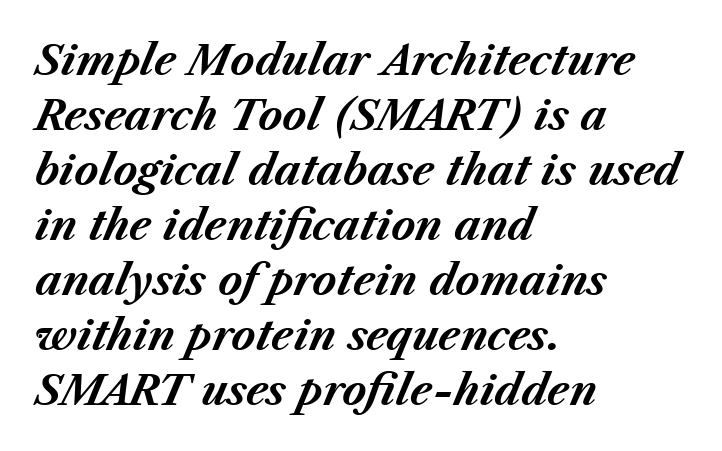
Q: Is the text bold? A: Yes.
Q: Is the text italic (slanted)? A: Yes, it leans right by about 23 degrees.
Q: Is the text underlined? A: No.
Q: How is the paragraph aligned? A: Left-aligned.
Q: Is the spacing between letters normal or unusually wide? A: Normal.
Q: Is the spacing between lines tight, normal or loose? A: Normal.
Q: Width (condensed, normal, or wide)? A: Normal.
Q: Stroke contrast? A: Medium.
Q: x-height? A: Medium.
Q: Monospaced? A: No.
